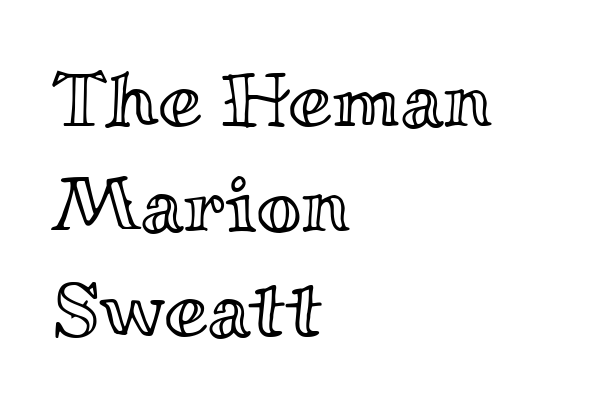
The setting favours the left margin, as ordinary paragraphs usually do. It's the straight-up-and-down kind of type. Characters follow at the spacing the type designer built in. Proportional: the letters do not fall into vertical columns. Rows of type keep a routine distance in the vertical direction.
